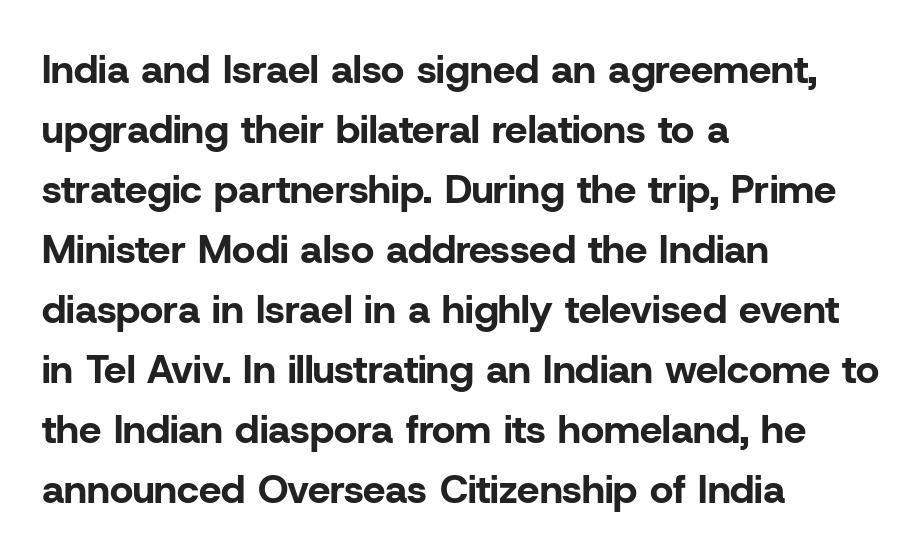
{"serif": "no", "italic": "no", "bold": "yes", "weight": "bold", "width": "normal", "stroke_contrast": "low", "x_height": "medium", "monospaced": "no", "underline": "no", "align": "left", "line_spacing": "normal", "line_spacing_ratio": 1.5, "letter_spacing": "normal", "letter_spacing_em": 0.0, "glyph_px": 40}
